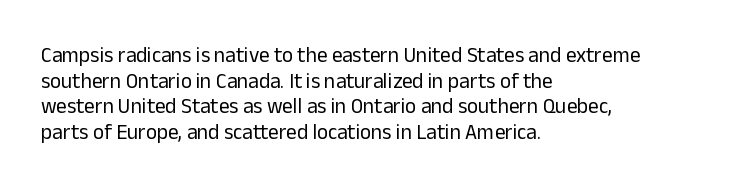
Q: Is the text bold? A: No.
Q: Is the text italic (slanted)? A: No, it is upright.
Q: Is the text underlined? A: No.
Q: How is the paragraph aligned? A: Left-aligned.
Q: Is the spacing between letters normal or unusually wide? A: Normal.
